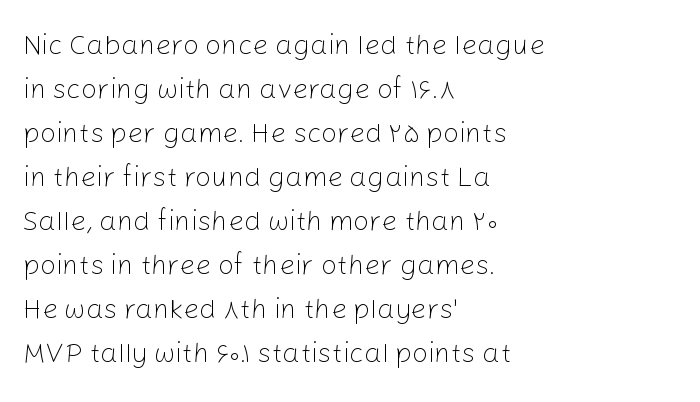
{"serif": "no", "italic": "no", "bold": "no", "weight": "light", "width": "normal", "stroke_contrast": "low", "x_height": "medium", "monospaced": "no", "underline": "no", "align": "left", "line_spacing": "normal", "line_spacing_ratio": 1.57, "letter_spacing": "normal", "letter_spacing_em": 0.0, "glyph_px": 28}
